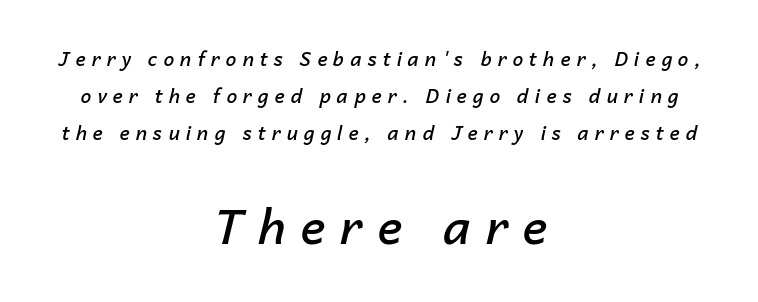
The image shows 47 px semibold type, italic (leaning right); set centered, loose line spacing (1.94x), unusually wide letter spacing (+0.32 em), not underlined; the second (bottom) block is 2.47x larger; low stroke contrast and a medium x-height.
